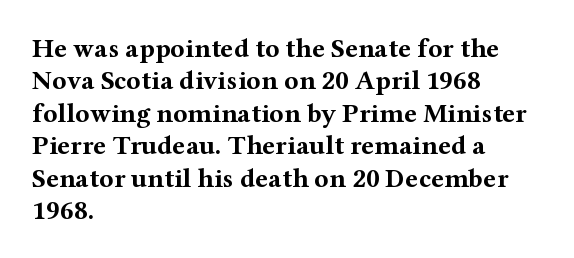
The image shows 27 px bold type, upright; set left-aligned, line spacing 1.2x, normal letter spacing, not underlined.
